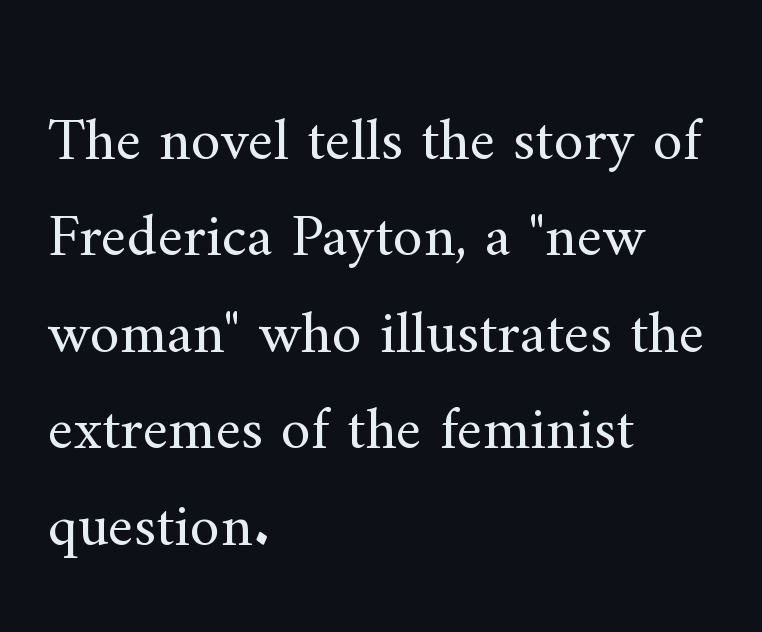
The ragged edge is on the right, which tells us the setting is flush left. Proportional: the letters do not fall into vertical columns. In terms of posture, this sample is upright. The type family on display is of the serif kind. Baseline-to-baseline distance is the conventional proportion of letter height. The font sits on the lighter half of the weight spectrum, regular included.
